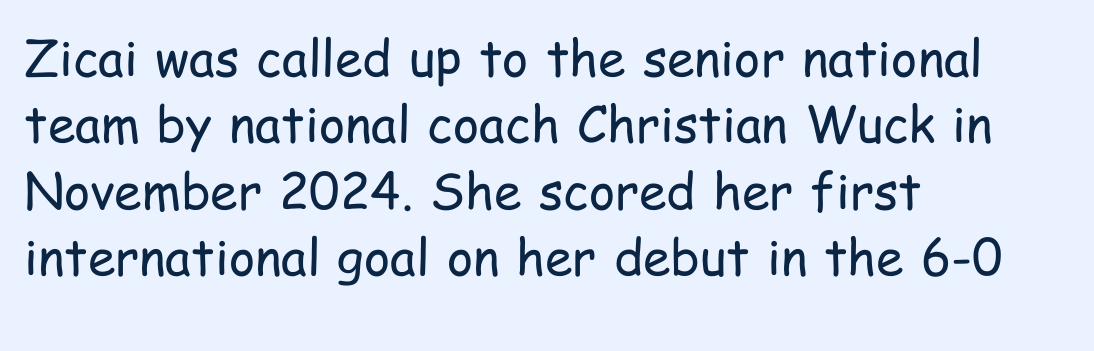
The ragged edge is on the right, which tells us the setting is flush left. The font family rendered here belongs to the sans-serif group. In terms of leading, this rendering sits right in the middle. The characters are drawn with everyday or finer stroke widths.
